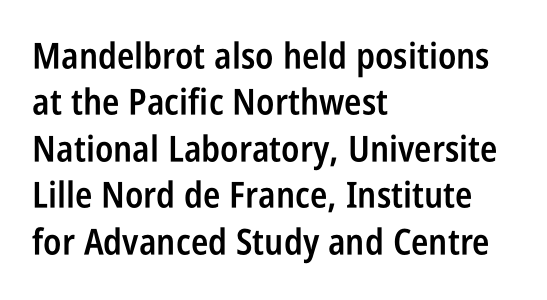
The image shows 36 px semibold, condensed sans-serif type, upright; set left-aligned, normal line spacing (1.29x), normal letter spacing, not underlined; low stroke contrast and a large x-height.
